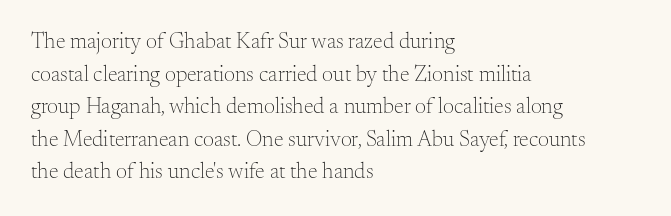
{"italic": "no", "bold": "no", "underline": "no", "align": "left", "line_spacing": "normal", "line_spacing_ratio": 1.48, "letter_spacing": "normal", "letter_spacing_em": 0.0, "glyph_px": 22}
